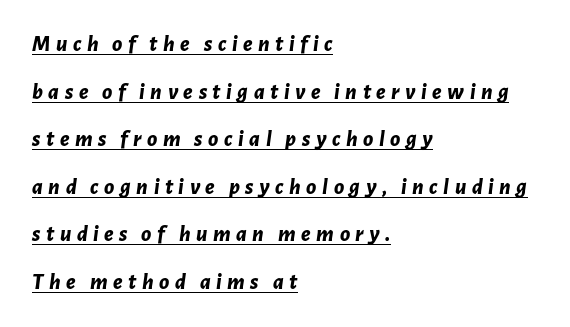
{"italic": "yes", "lean": "right", "slant_degrees": 7, "bold": "yes", "underline": "yes", "align": "left", "line_spacing": "loose", "line_spacing_ratio": 2.07, "letter_spacing": "wide", "letter_spacing_em": 0.24, "glyph_px": 23}
